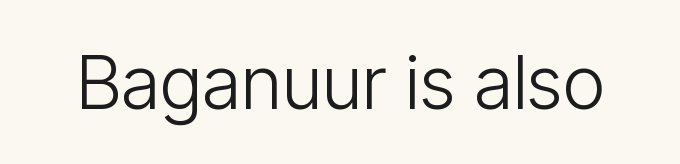
The image shows 74 px light, condensed sans-serif type, upright; set normal letter spacing, not underlined; low stroke contrast and a medium x-height.
